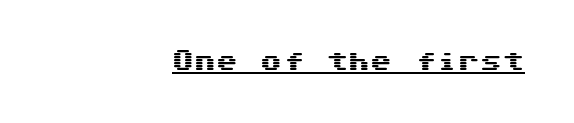
{"italic": "no", "underline": "yes", "align": "right", "letter_spacing": "normal", "letter_spacing_em": 0.0, "glyph_px": 22}
